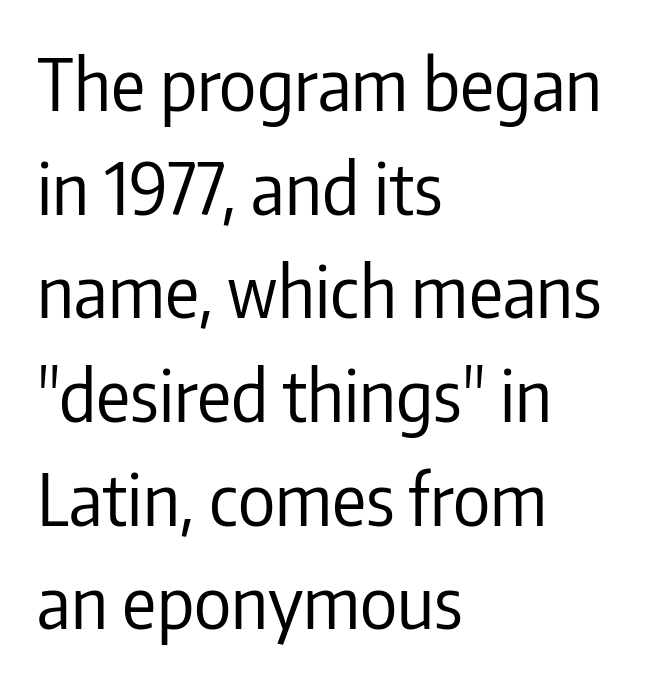
The image shows 71 px regular-weight, condensed sans-serif type, upright; set left-aligned, normal line spacing (1.46x), normal letter spacing, not underlined; low stroke contrast and a medium x-height.
